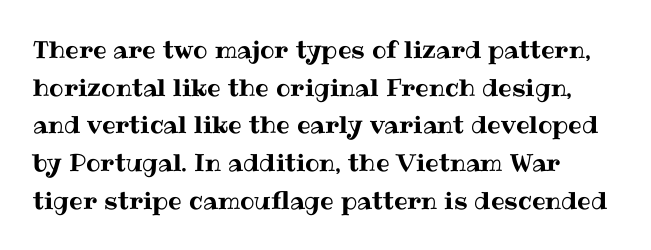
The image shows 24 px text type, upright; set normal line spacing (1.57x), normal letter spacing, not underlined.
